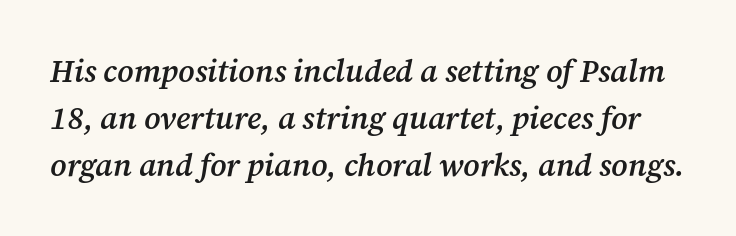
The image shows 31 px semibold serif type, italic (leaning right); set normal line spacing (1.51x), normal letter spacing, not underlined; medium stroke contrast and a medium x-height.
